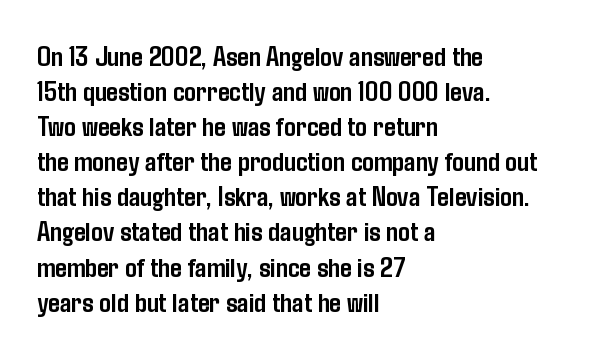
Q: Is the text bold? A: Yes.
Q: Is the text italic (slanted)? A: No, it is upright.
Q: Is the typeface a serif or a sans-serif typeface? A: Sans-serif.
Q: Is the text underlined? A: No.
Q: How is the paragraph aligned? A: Left-aligned.
Q: Is the spacing between letters normal or unusually wide? A: Normal.
Q: Width (condensed, normal, or wide)? A: Condensed.
Q: Stroke contrast? A: Low.
Q: x-height? A: Medium.
Q: Monospaced? A: No.
